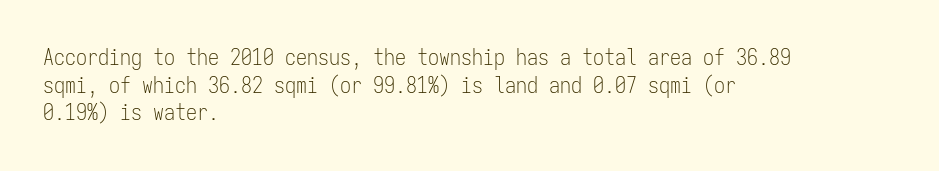
{"italic": "no", "bold": "no", "underline": "no", "align": "left", "line_spacing": "normal", "line_spacing_ratio": 1.26, "letter_spacing": "normal", "letter_spacing_em": 0.0, "glyph_px": 22}
